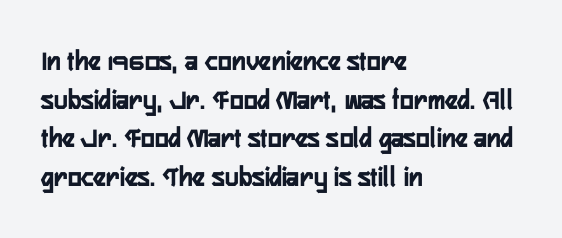
Q: Is the text bold? A: Yes.
Q: Is the text italic (slanted)? A: No, it is upright.
Q: Is the typeface a serif or a sans-serif typeface? A: Sans-serif.
Q: Is the text underlined? A: No.
Q: How is the paragraph aligned? A: Left-aligned.
Q: Is the spacing between letters normal or unusually wide? A: Normal.
Q: Is the spacing between lines tight, normal or loose? A: Normal.
Q: Width (condensed, normal, or wide)? A: Condensed.
Q: Stroke contrast? A: Low.
Q: x-height? A: Medium.
Q: Monospaced? A: No.
